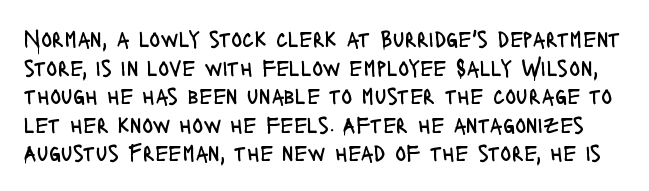
{"italic": "no", "bold": "no", "underline": "no", "line_spacing_ratio": 1.24, "letter_spacing": "normal", "letter_spacing_em": 0.0, "glyph_px": 23}
